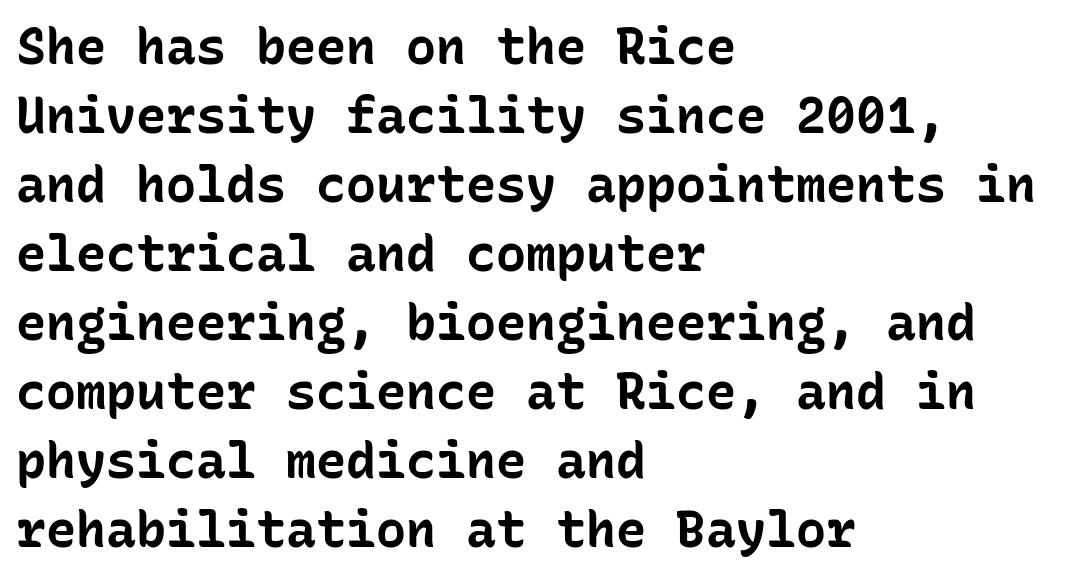
The image shows 50 px bold sans-serif type, upright, monospaced; set left-aligned, normal line spacing (1.38x), normal letter spacing, not underlined; low stroke contrast and a medium x-height.
